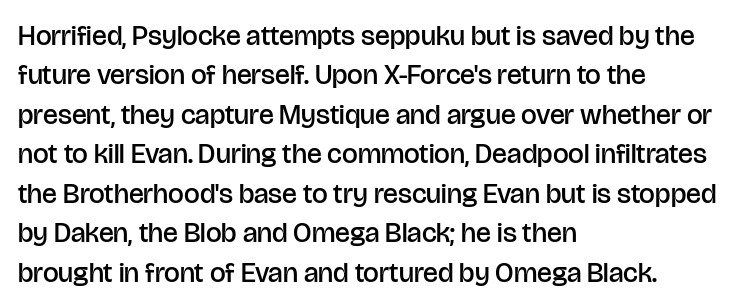
Q: Is the text bold? A: Semi-bold.
Q: Is the text italic (slanted)? A: No, it is upright.
Q: Is the typeface a serif or a sans-serif typeface? A: Sans-serif.
Q: Is the text underlined? A: No.
Q: How is the paragraph aligned? A: Left-aligned.
Q: Is the spacing between letters normal or unusually wide? A: Normal.
Q: Is the spacing between lines tight, normal or loose? A: Normal.
Q: Width (condensed, normal, or wide)? A: Normal.
Q: Stroke contrast? A: Low.
Q: x-height? A: Large.
Q: Monospaced? A: No.
